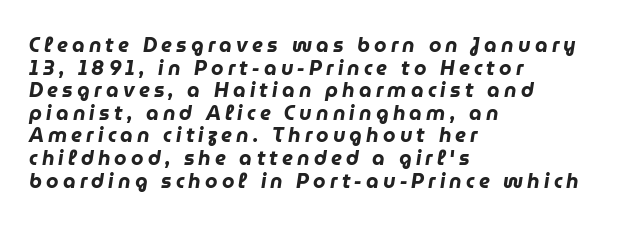
The image shows 20 px bold type, italic (leaning right); set left-aligned, tight line spacing (1.13x), unusually wide letter spacing (+0.21 em), not underlined.
